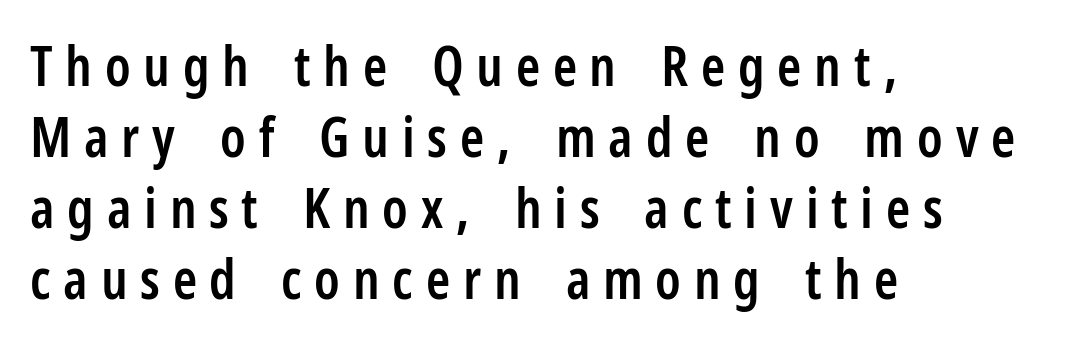
Descenders are the only things crossing below the line. Words appear elongated and porous because spacing is wide. Does the lettering tilt? It doesn't — this is upright. The rendering uses natural spacing where letterforms have individual widths. Does the leading feel generous? No, just average.
